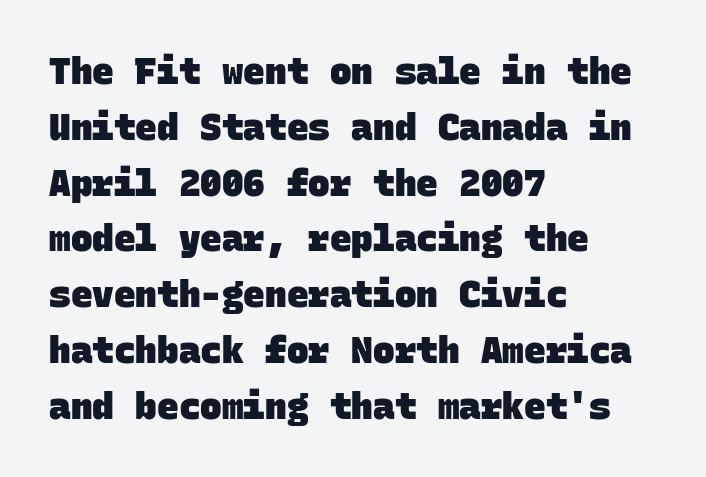
Q: Is the text bold? A: Yes.
Q: Is the typeface a serif or a sans-serif typeface? A: Sans-serif.
Q: Is the text underlined? A: No.
Q: How is the paragraph aligned? A: Left-aligned.
Q: Is the spacing between letters normal or unusually wide? A: Normal.
Q: Is the spacing between lines tight, normal or loose? A: Normal.
Q: Width (condensed, normal, or wide)? A: Normal.
Q: Stroke contrast? A: Low.
Q: x-height? A: Large.
Q: Monospaced? A: Yes.
